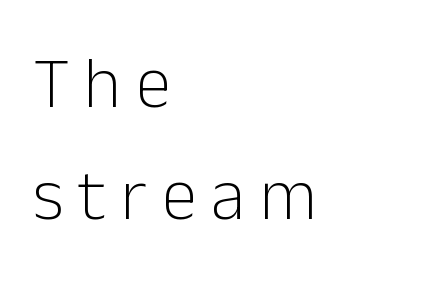
The image shows 72 px light sans-serif type, upright; set left-aligned, normal line spacing (1.55x), unusually wide letter spacing (+0.2 em), not underlined; low stroke contrast and a medium x-height.
